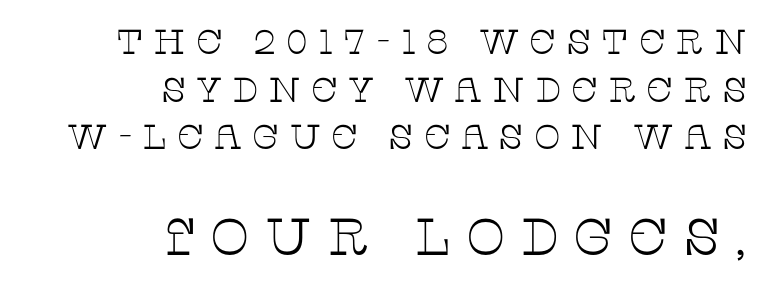
Letterform terminals end in serifs throughout the passage. No italicization has been applied; the sample stays upright. This reads as an unemphasized weight, regular at the heaviest. Here the second block reads like a headline and the first like body copy.
